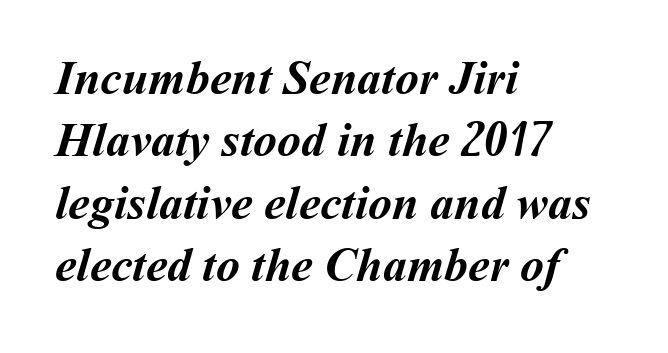
The image shows 48 px semibold type; set left-aligned, normal line spacing (1.3x), normal letter spacing, not underlined; medium stroke contrast and a medium x-height.
